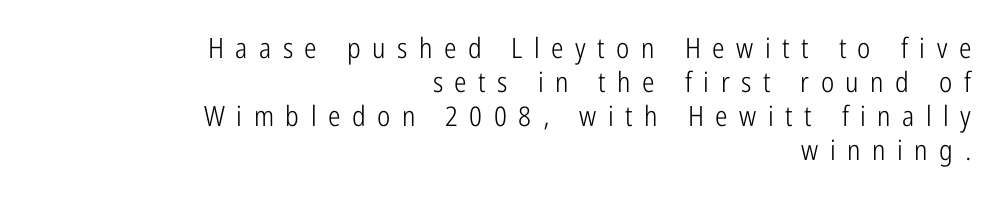
Q: Is the text bold? A: No.
Q: Is the text italic (slanted)? A: No, it is upright.
Q: Is the typeface a serif or a sans-serif typeface? A: Sans-serif.
Q: Is the text underlined? A: No.
Q: How is the paragraph aligned? A: Right-aligned.
Q: Is the spacing between letters normal or unusually wide? A: Unusually wide.
Q: Width (condensed, normal, or wide)? A: Condensed.
Q: Stroke contrast? A: Low.
Q: x-height? A: Medium.
Q: Monospaced? A: No.
